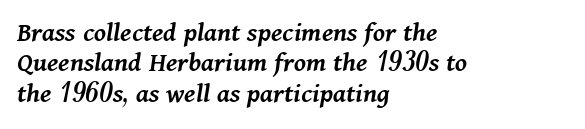
A fair bit of extra ink — the face is semibold, not bold. The specimen omits any rule beneath the text block's lines. Quick note: italic. Nobody touched the tracking dial on this one. Closely set lines give the paragraph a compact silhouette.
